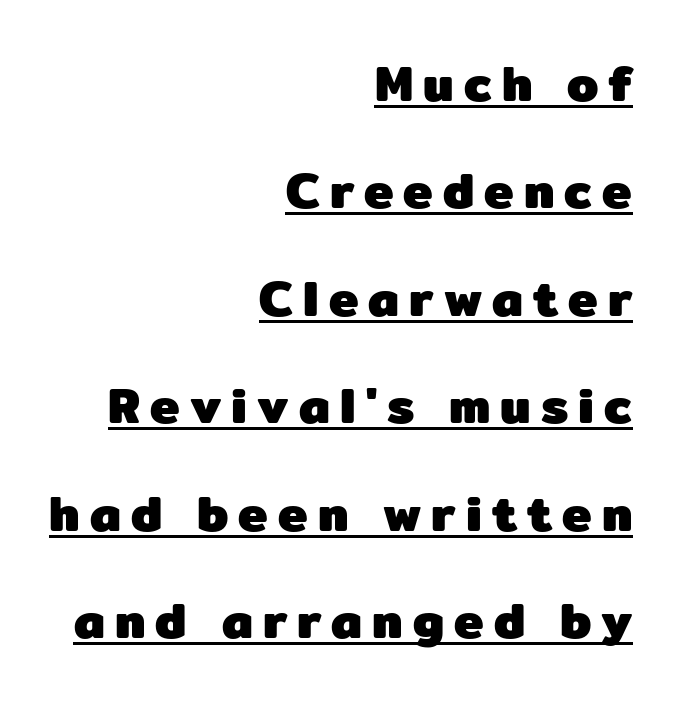
Designer's note — italics off, roman on. The passage shown is typed in a proportional face where columns would drift. The passage shown is typeset with a sans-serif family. Bold? Absolutely — the strokes are thick and heavy. In terms of letterspacing, this is a distinctly airy, spread setting.
